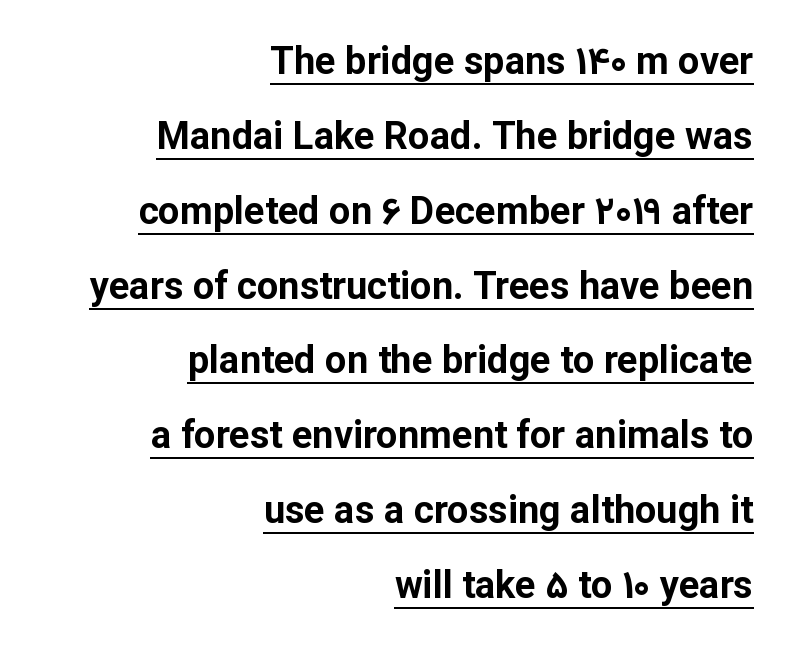
Q: Is the text bold? A: Yes.
Q: Is the text italic (slanted)? A: No, it is upright.
Q: Is the typeface a serif or a sans-serif typeface? A: Sans-serif.
Q: Is the text underlined? A: Yes.
Q: How is the paragraph aligned? A: Right-aligned.
Q: Is the spacing between letters normal or unusually wide? A: Normal.
Q: Is the spacing between lines tight, normal or loose? A: Loose.
Q: Width (condensed, normal, or wide)? A: Normal.
Q: Stroke contrast? A: Low.
Q: x-height? A: Medium.
Q: Monospaced? A: No.
